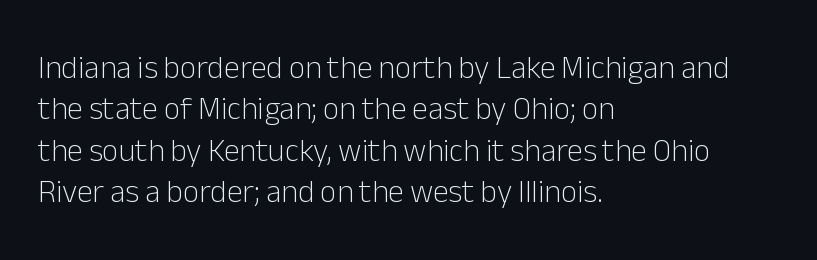
Q: Is the text bold? A: No.
Q: Is the text italic (slanted)? A: No, it is upright.
Q: Is the typeface a serif or a sans-serif typeface? A: Sans-serif.
Q: Is the text underlined? A: No.
Q: How is the paragraph aligned? A: Left-aligned.
Q: Is the spacing between letters normal or unusually wide? A: Normal.
Q: Is the spacing between lines tight, normal or loose? A: Normal.
Q: Width (condensed, normal, or wide)? A: Normal.
Q: Stroke contrast? A: Low.
Q: x-height? A: Medium.
Q: Monospaced? A: No.
